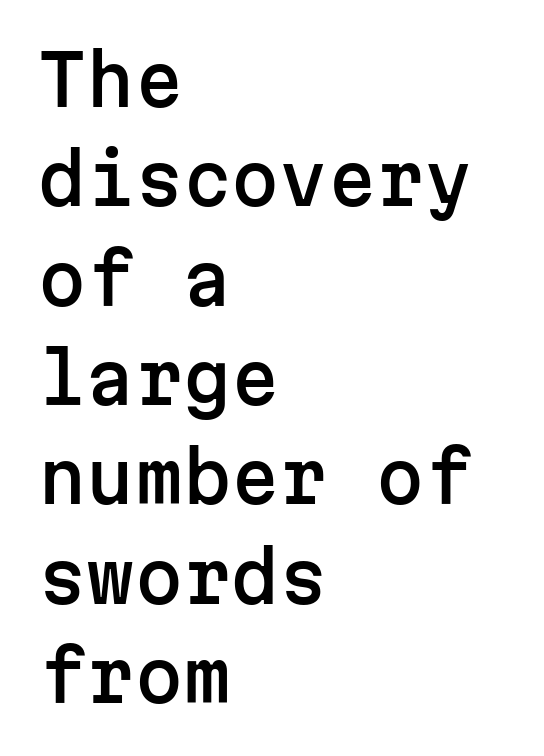
Standard letterfit; no display-style spreading of the glyphs. All the whitespace from short lines collects on the right. Examine the stroke ends and you'll find no serifs. Regarding leading, the lines here are spaced in the standard way. These lines are rendered in a fixed-pitch font.
